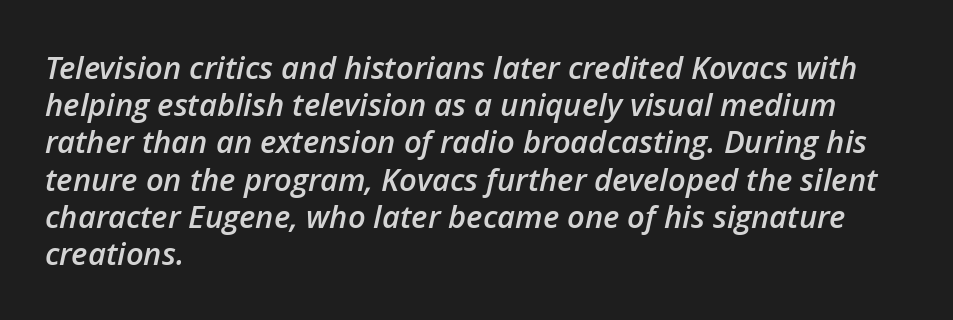
It's the slanting kind of type. This is moderately heavy type, rendered in semibold. Do the characters align in a grid? No, the font is proportional. The line texture is even and compact thanks to regular tracking.
